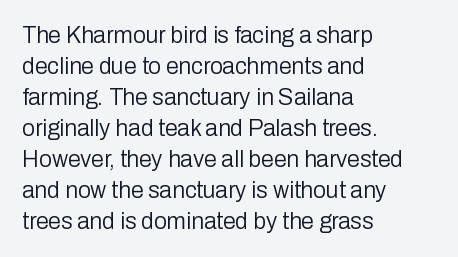
Posture: upright roman. The ragged edge is on the right, which tells us the setting is flush left. Reading down the column, the eye jumps a familiar distance to each next line. The specimen omits any rule beneath the text block's lines. The face looks like a standard text weight, possibly lighter.
